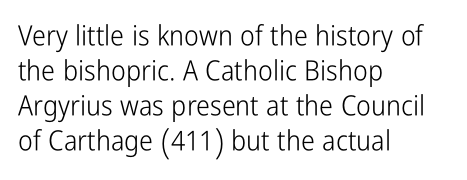
{"serif": "no", "italic": "no", "bold": "no", "weight": "light", "width": "condensed", "stroke_contrast": "low", "x_height": "medium", "monospaced": "no", "underline": "no", "align": "left", "line_spacing": "normal", "line_spacing_ratio": 1.25, "letter_spacing": "normal", "letter_spacing_em": 0.0, "glyph_px": 28}
